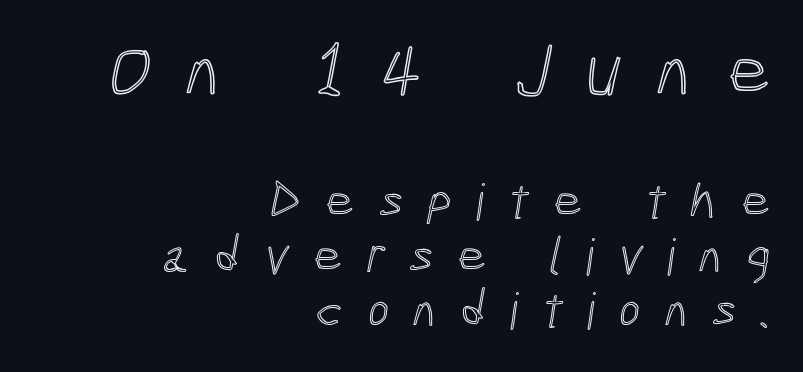
Q: Is the text underlined? A: No.
Q: How is the paragraph aligned? A: Right-aligned.
Q: Is the spacing between letters normal or unusually wide? A: Unusually wide.
Q: Is the spacing between lines tight, normal or loose? A: Tight.
Q: Which block of text is set in a larger size, the first (top) or the second (bottom)? A: The first (top) one.
Q: Width (condensed, normal, or wide)? A: Condensed.
Q: x-height? A: Medium.
Q: Monospaced? A: No.
